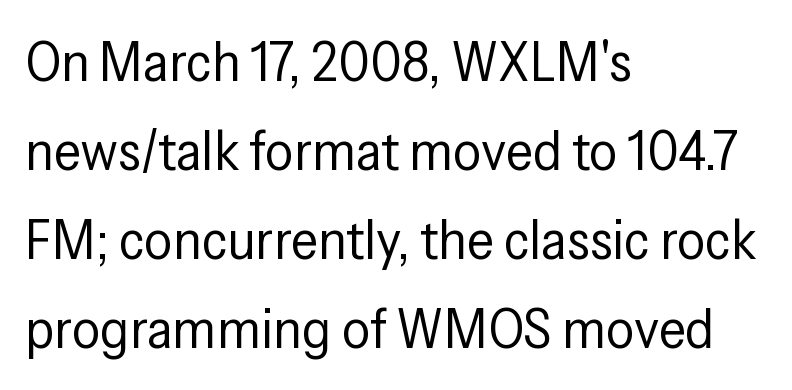
{"serif": "no", "italic": "no", "bold": "no", "weight": "regular", "width": "condensed", "stroke_contrast": "low", "x_height": "medium", "monospaced": "no", "underline": "no", "align": "left", "line_spacing": "normal", "line_spacing_ratio": 1.59, "letter_spacing": "normal", "letter_spacing_em": 0.0, "glyph_px": 56}
